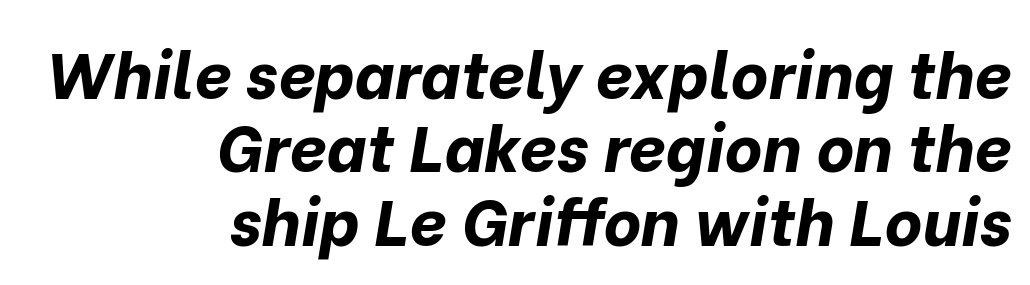
The image shows 65 px bold type, italic (leaning right); set right-aligned, tight line spacing (1.13x), normal letter spacing, not underlined; low stroke contrast and a medium x-height.
